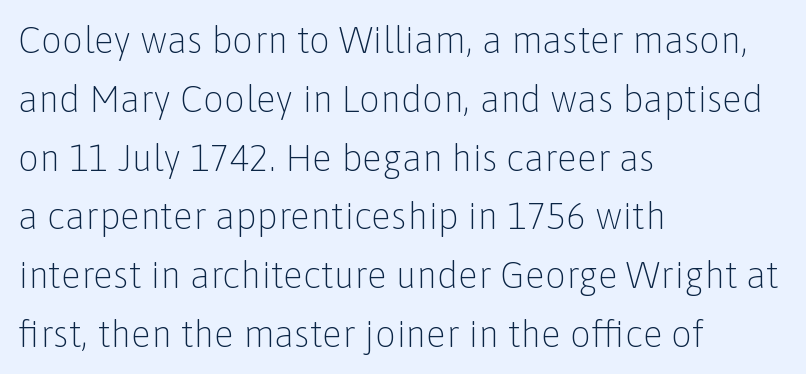
{"serif": "no", "italic": "no", "bold": "no", "weight": "light", "width": "normal", "stroke_contrast": "low", "x_height": "medium", "monospaced": "no", "underline": "no", "align": "left", "line_spacing": "normal", "line_spacing_ratio": 1.59, "letter_spacing": "normal", "letter_spacing_em": 0.0, "glyph_px": 37}
